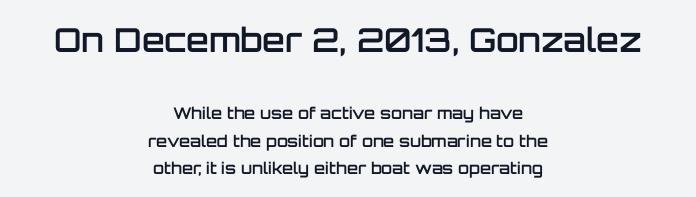
Q: Is the text bold? A: Semi-bold.
Q: Is the text italic (slanted)? A: No, it is upright.
Q: Is the typeface a serif or a sans-serif typeface? A: Sans-serif.
Q: Is the text underlined? A: No.
Q: How is the paragraph aligned? A: Centered.
Q: Is the spacing between letters normal or unusually wide? A: Normal.
Q: Which block of text is set in a larger size, the first (top) or the second (bottom)? A: The first (top) one.
Q: Width (condensed, normal, or wide)? A: Normal.
Q: Stroke contrast? A: Low.
Q: x-height? A: Large.
Q: Monospaced? A: No.
